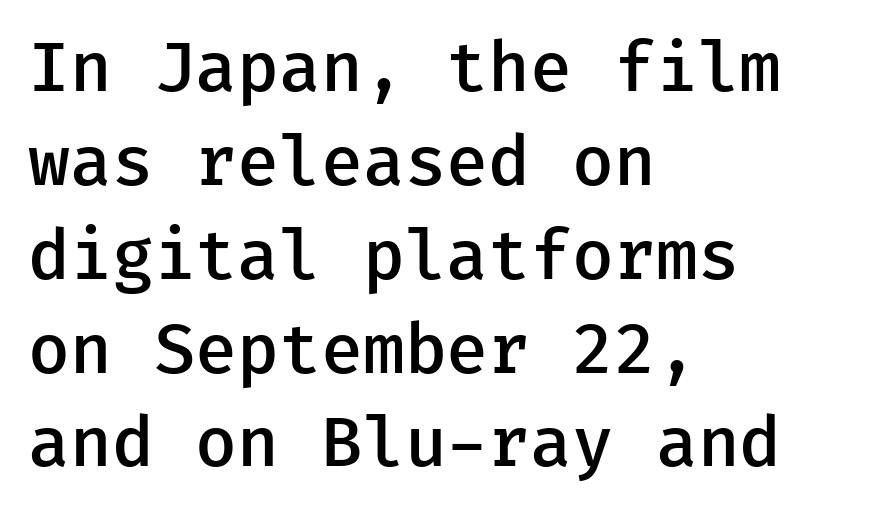
{"serif": "no", "italic": "no", "bold": "semi", "weight": "semibold", "width": "normal", "stroke_contrast": "low", "x_height": "medium", "monospaced": "yes", "underline": "no", "align": "left", "line_spacing": "normal", "line_spacing_ratio": 1.38, "letter_spacing": "normal", "letter_spacing_em": 0.0, "glyph_px": 68}
